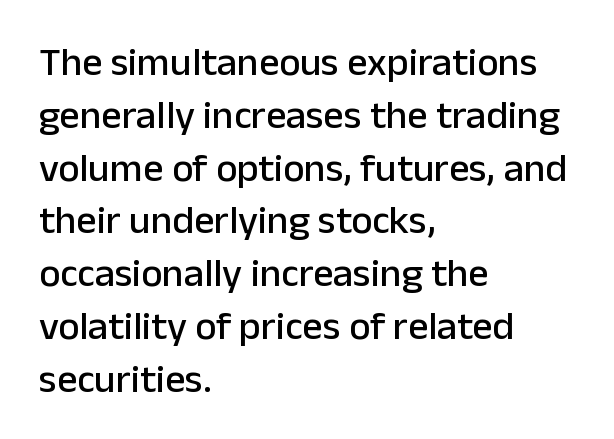
Q: Is the text italic (slanted)? A: No, it is upright.
Q: Is the typeface a serif or a sans-serif typeface? A: Sans-serif.
Q: Is the text underlined? A: No.
Q: How is the paragraph aligned? A: Left-aligned.
Q: Is the spacing between letters normal or unusually wide? A: Normal.
Q: Is the spacing between lines tight, normal or loose? A: Normal.
Q: Width (condensed, normal, or wide)? A: Normal.
Q: Stroke contrast? A: Low.
Q: x-height? A: Medium.
Q: Monospaced? A: No.
